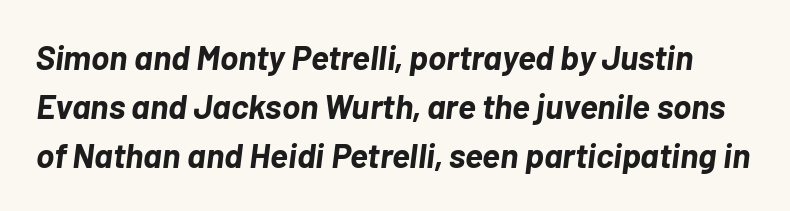
Strong, thick strokes mark this as bold type. Quick note: interline space is typical. Is this a fixed-width face? No — the glyphs have proportional, varying widths. Letter spacing: default. The typography opts for an oblique posture over an upright one.
